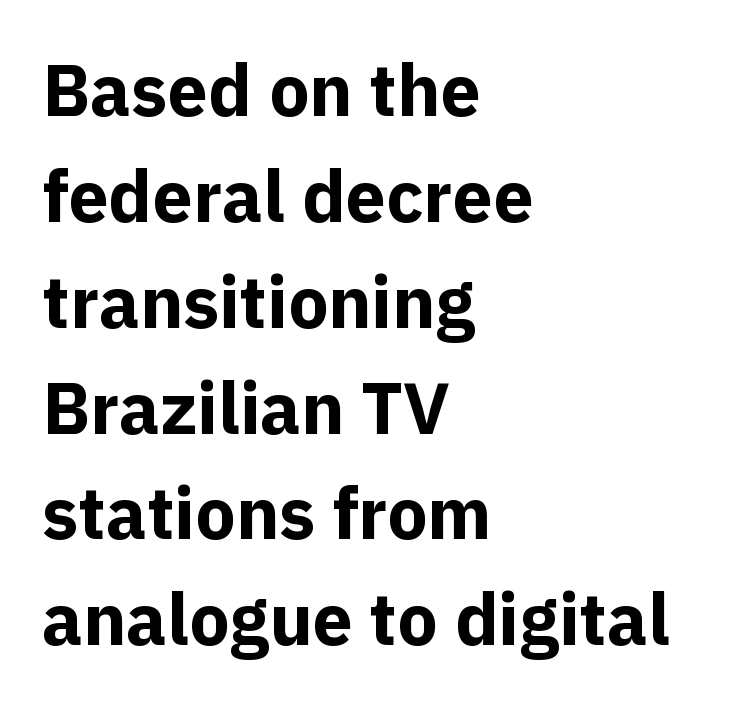
{"serif": "no", "italic": "no", "bold": "yes", "weight": "bold", "width": "normal", "x_height": "medium", "monospaced": "no", "underline": "no", "align": "left", "line_spacing": "normal", "line_spacing_ratio": 1.47, "letter_spacing": "normal", "letter_spacing_em": 0.0, "glyph_px": 72}
